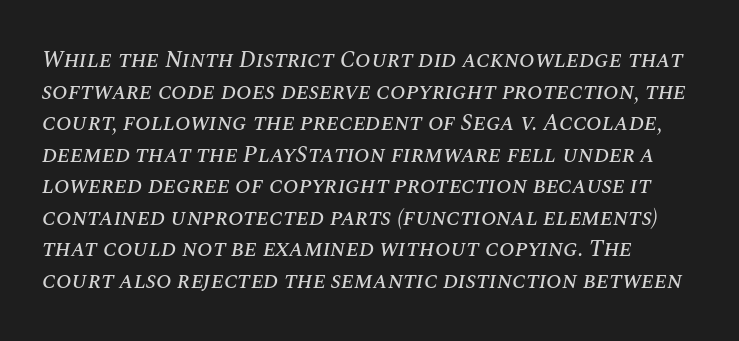
Underline: absent. Evenly set lines give the paragraph a standard silhouette. Honestly, the letter spacing is just normal — you wouldn't notice it. Italic: yes, the glyphs are oblique.
